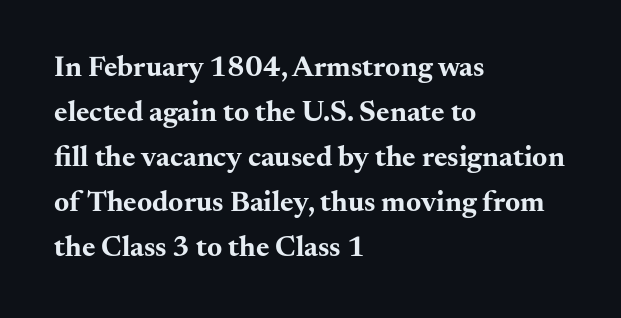
Q: Is the text bold? A: Yes.
Q: Is the text italic (slanted)? A: No, it is upright.
Q: Is the typeface a serif or a sans-serif typeface? A: Serif.
Q: Is the text underlined? A: No.
Q: How is the paragraph aligned? A: Left-aligned.
Q: Is the spacing between letters normal or unusually wide? A: Normal.
Q: Is the spacing between lines tight, normal or loose? A: Normal.
Q: Width (condensed, normal, or wide)? A: Wide.
Q: Stroke contrast? A: Medium.
Q: x-height? A: Small.
Q: Monospaced? A: No.
